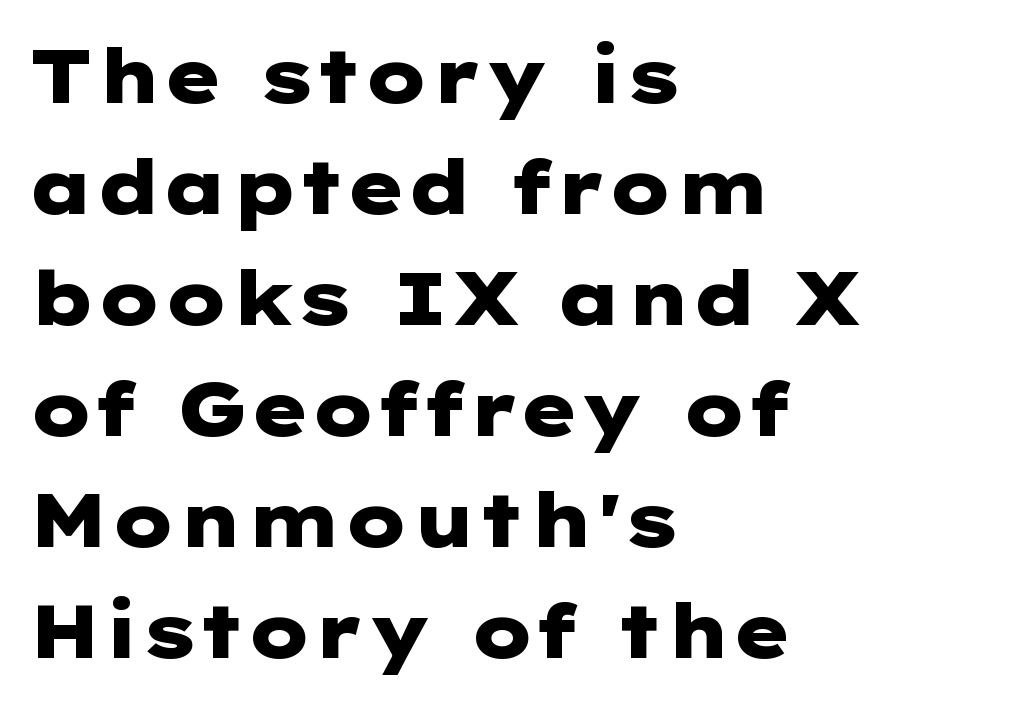
{"serif": "no", "italic": "no", "bold": "yes", "weight": "heavy", "width": "wide", "stroke_contrast": "low", "x_height": "medium", "underline": "no", "align": "left", "line_spacing": "normal", "line_spacing_ratio": 1.48, "letter_spacing": "normal", "letter_spacing_em": 0.0, "glyph_px": 75}
